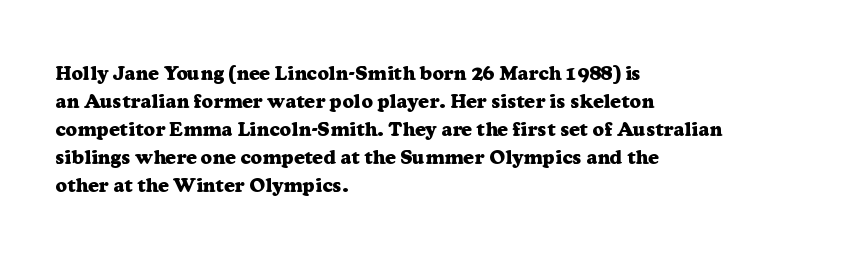
The image shows 20 px bold type, upright; set left-aligned, normal line spacing (1.4x), normal letter spacing, not underlined.
